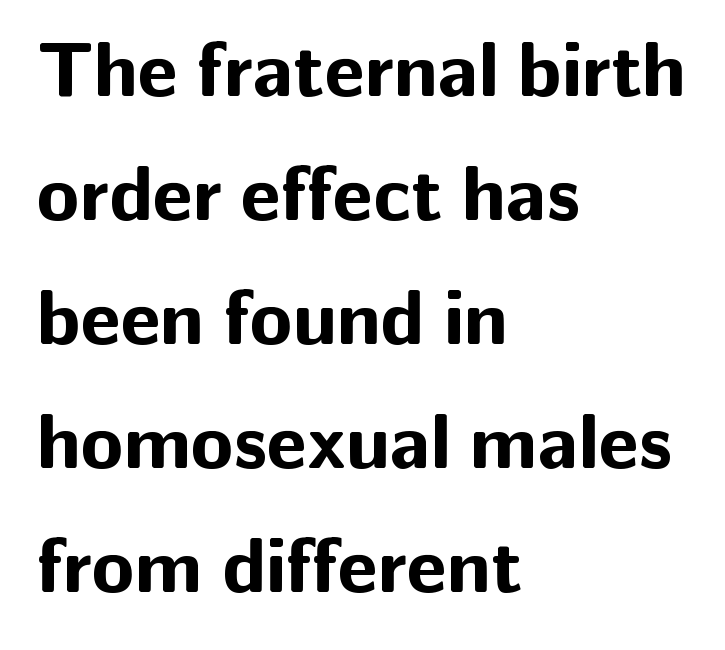
Style check: upright. The font family rendered here belongs to the sans-serif group. The rendering keeps characters at their native spacing. The specimen omits any rule beneath the text block's lines. Typeset ragged right — the left edge is the straight one.
